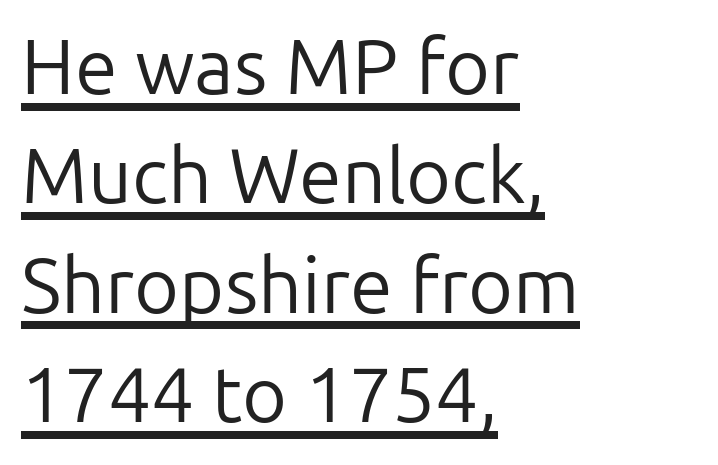
The image shows 77 px regular-weight sans-serif type, upright; set left-aligned, normal line spacing (1.42x), normal letter spacing, underlined; low stroke contrast and a medium x-height.
